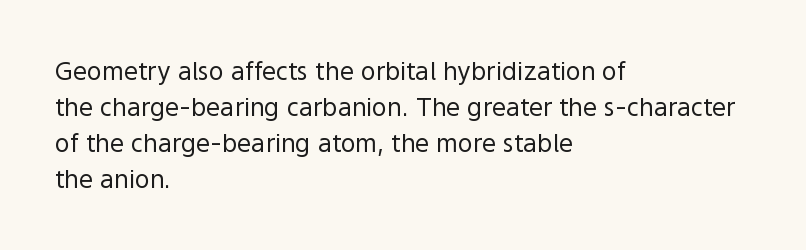
Q: Is the text bold? A: No.
Q: Is the text italic (slanted)? A: No, it is upright.
Q: Is the text underlined? A: No.
Q: How is the paragraph aligned? A: Left-aligned.
Q: Is the spacing between letters normal or unusually wide? A: Normal.
Q: Is the spacing between lines tight, normal or loose? A: Normal.
